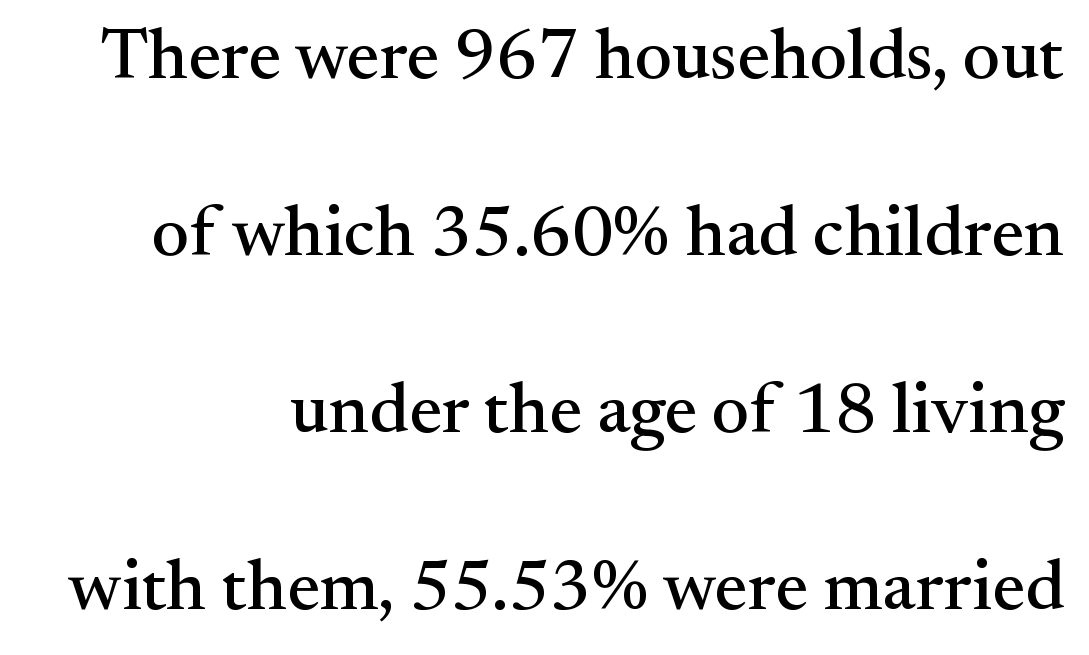
Nobody touched the tracking dial on this one. Rendered with straight, roman letterforms. Horizontal alignment here is rightward, an uncommon choice for prose. Does the type have serifs? Yes, each stem ends in a small foot. Plain, unruled lines of type.
